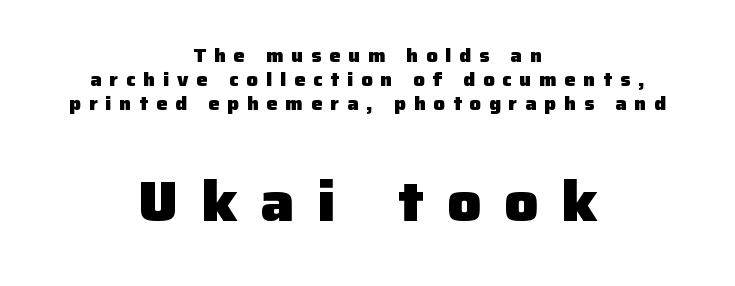
The image shows 56 px heavy sans-serif type, upright; set centered, normal line spacing (1.26x), unusually wide letter spacing (+0.41 em), not underlined; the second (bottom) block is 2.95x larger; low stroke contrast and a medium x-height.
